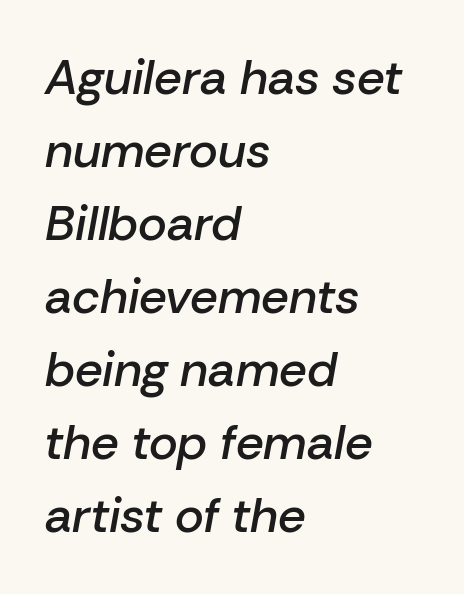
Q: Is the text bold? A: Semi-bold.
Q: Is the text italic (slanted)? A: Yes, it leans right by about 10 degrees.
Q: Is the text underlined? A: No.
Q: How is the paragraph aligned? A: Left-aligned.
Q: Is the spacing between letters normal or unusually wide? A: Normal.
Q: Is the spacing between lines tight, normal or loose? A: Normal.
Q: Width (condensed, normal, or wide)? A: Normal.
Q: Stroke contrast? A: Low.
Q: x-height? A: Medium.
Q: Monospaced? A: No.
